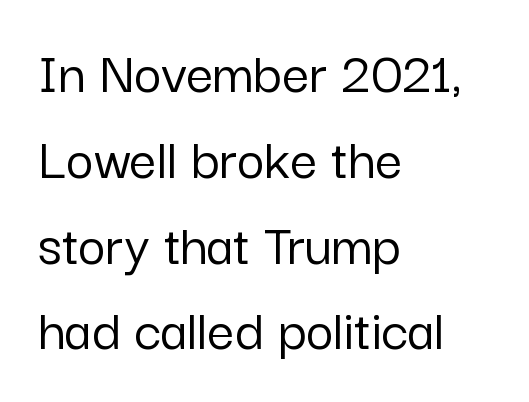
Q: Is the text italic (slanted)? A: No, it is upright.
Q: Is the typeface a serif or a sans-serif typeface? A: Sans-serif.
Q: Is the text underlined? A: No.
Q: How is the paragraph aligned? A: Left-aligned.
Q: Is the spacing between letters normal or unusually wide? A: Normal.
Q: Is the spacing between lines tight, normal or loose? A: Normal.
Q: Width (condensed, normal, or wide)? A: Normal.
Q: Stroke contrast? A: Low.
Q: x-height? A: Medium.
Q: Monospaced? A: No.
